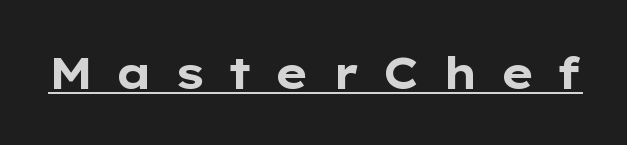
Q: Is the text bold? A: Yes.
Q: Is the text italic (slanted)? A: No, it is upright.
Q: Is the typeface a serif or a sans-serif typeface? A: Sans-serif.
Q: Is the text underlined? A: Yes.
Q: Is the spacing between letters normal or unusually wide? A: Unusually wide.
Q: Width (condensed, normal, or wide)? A: Wide.
Q: Stroke contrast? A: Low.
Q: x-height? A: Medium.
Q: Monospaced? A: No.
